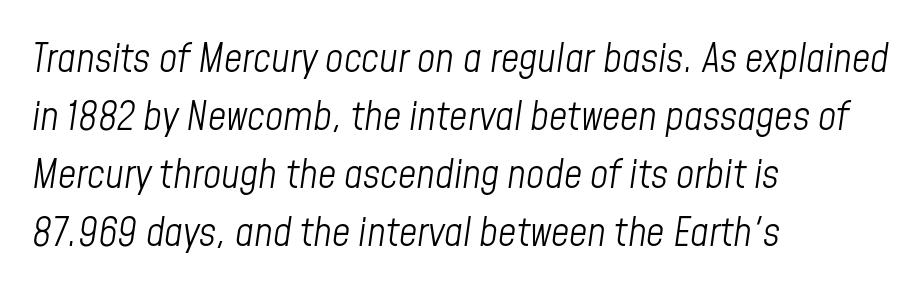
Q: Is the text bold? A: No.
Q: Is the text italic (slanted)? A: Yes, it leans right by about 8 degrees.
Q: Is the text underlined? A: No.
Q: How is the paragraph aligned? A: Left-aligned.
Q: Is the spacing between letters normal or unusually wide? A: Normal.
Q: Is the spacing between lines tight, normal or loose? A: Normal.
Q: Width (condensed, normal, or wide)? A: Condensed.
Q: Stroke contrast? A: Low.
Q: x-height? A: Medium.
Q: Monospaced? A: No.
